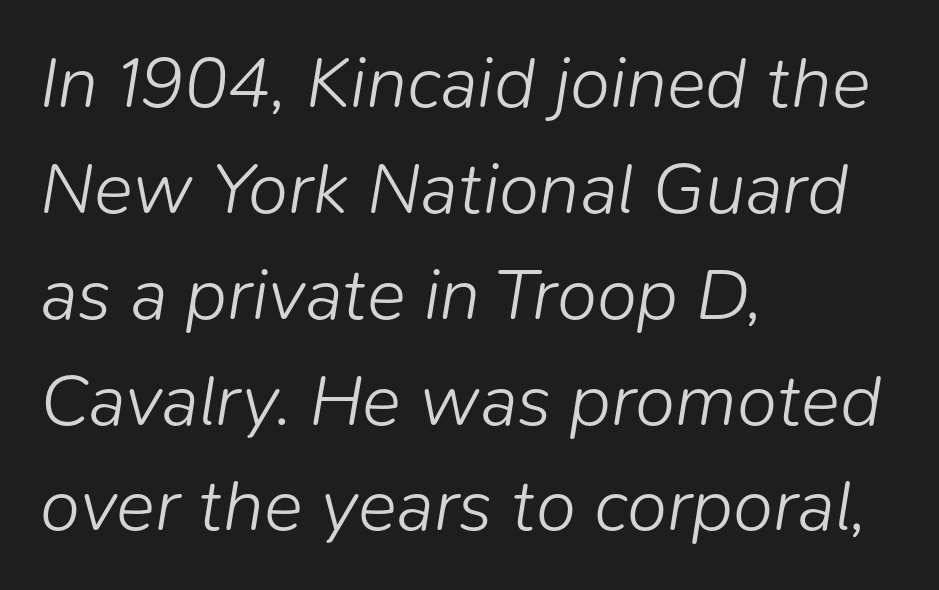
A typesetter would mark this as italic. The rows are spaced the way most documents space them. Caption: face not bold, strokes unweighted. Standard letterfit; no display-style spreading of the glyphs.
